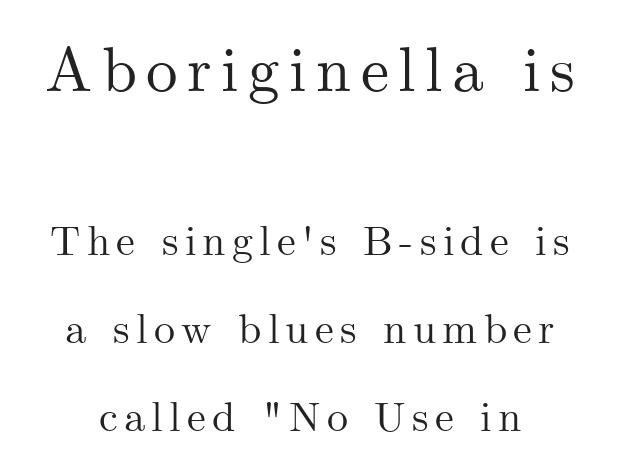
Widely set lines give the paragraph a tall, airy silhouette. The earlier block is typeset at a bigger size than the later block. Each letter keeps its own natural width here, so spacing adapts to shape. You can tell it's not italic because the verticals are truly vertical. Regarding serifs, this sample has them.
